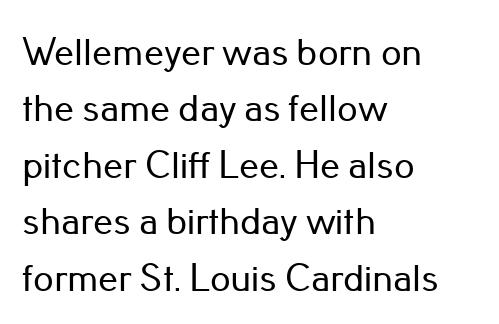
The lettering stays uniformly vertical, giving the passage a roman look. The lines in this sample share a left origin and differ only in where they stop. There is no visible air inserted between adjacent glyphs. The face used here is proportionally spaced, like ordinary book or web type.
